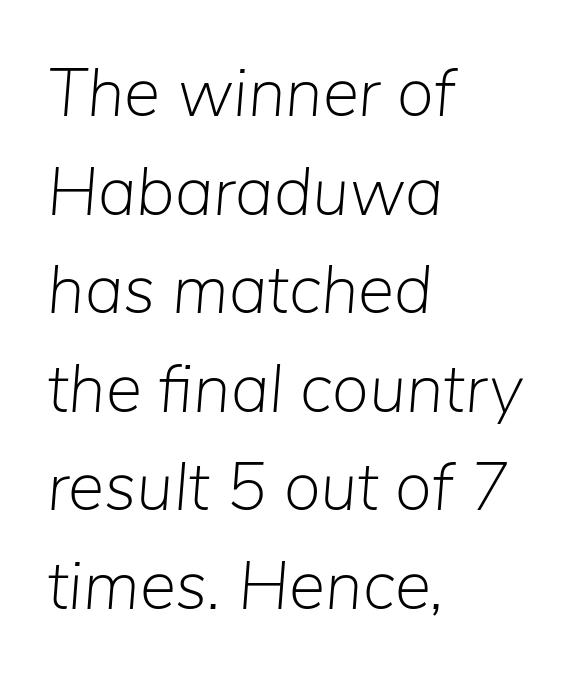
The image shows 68 px light type, italic (leaning right); set left-aligned, normal line spacing (1.45x), normal letter spacing, not underlined; low stroke contrast and a medium x-height.
